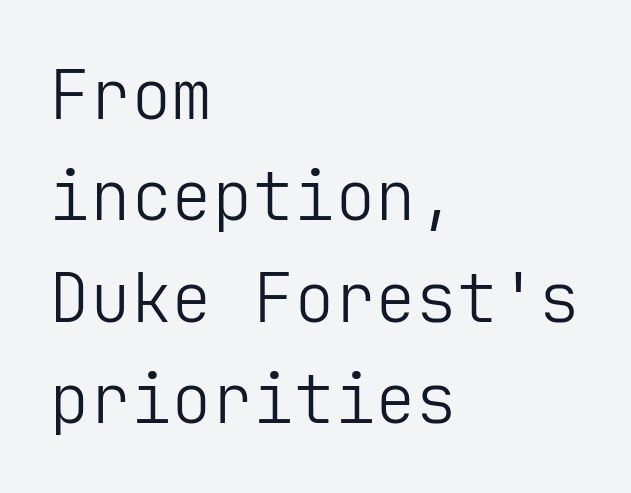
Q: Is the text bold? A: No.
Q: Is the text italic (slanted)? A: No, it is upright.
Q: Is the typeface a serif or a sans-serif typeface? A: Sans-serif.
Q: Is the text underlined? A: No.
Q: How is the paragraph aligned? A: Left-aligned.
Q: Is the spacing between letters normal or unusually wide? A: Normal.
Q: Is the spacing between lines tight, normal or loose? A: Normal.
Q: Width (condensed, normal, or wide)? A: Normal.
Q: Stroke contrast? A: Low.
Q: x-height? A: Medium.
